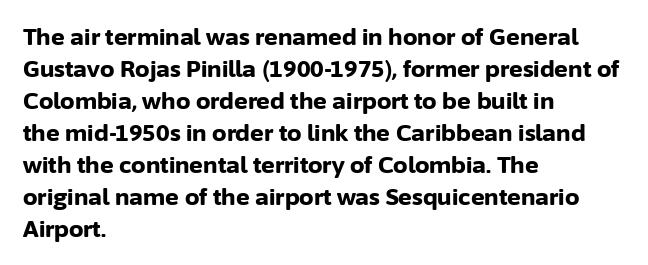
The image shows 23 px bold type, upright; set left-aligned, normal line spacing (1.39x), normal letter spacing, not underlined.
